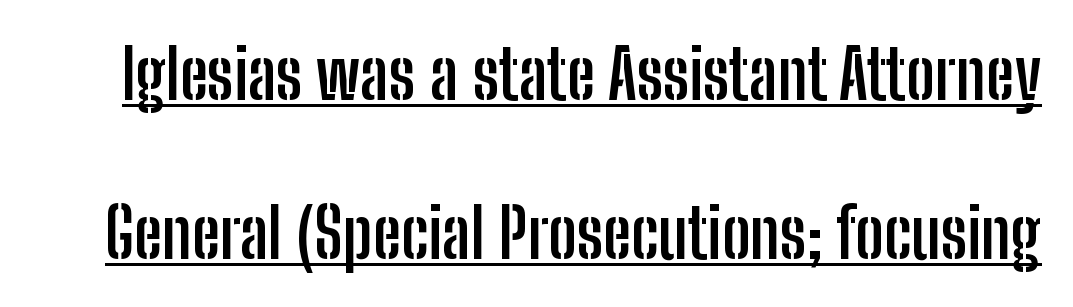
{"serif": "no", "italic": "no", "bold": "yes", "weight": "semibold", "width": "condensed", "stroke_contrast": "low", "x_height": "medium", "monospaced": "no", "underline": "yes", "line_spacing": "loose", "line_spacing_ratio": 2.31, "letter_spacing": "normal", "letter_spacing_em": 0.0, "glyph_px": 69}
